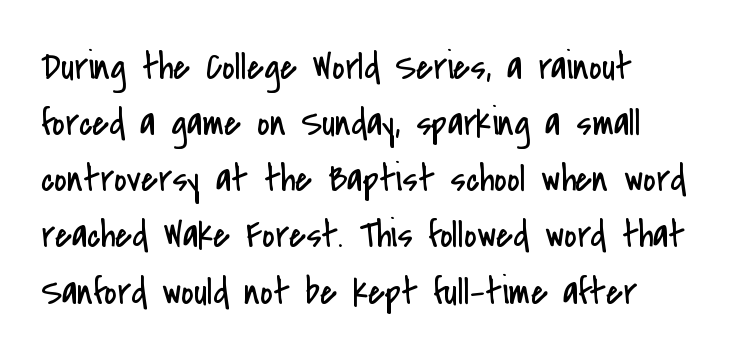
Q: Is the text bold? A: No.
Q: Is the text italic (slanted)? A: No, it is upright.
Q: Is the typeface a serif or a sans-serif typeface? A: Sans-serif.
Q: Is the text underlined? A: No.
Q: How is the paragraph aligned? A: Left-aligned.
Q: Is the spacing between letters normal or unusually wide? A: Normal.
Q: Is the spacing between lines tight, normal or loose? A: Normal.
Q: Width (condensed, normal, or wide)? A: Condensed.
Q: Stroke contrast? A: Low.
Q: x-height? A: Small.
Q: Monospaced? A: No.
